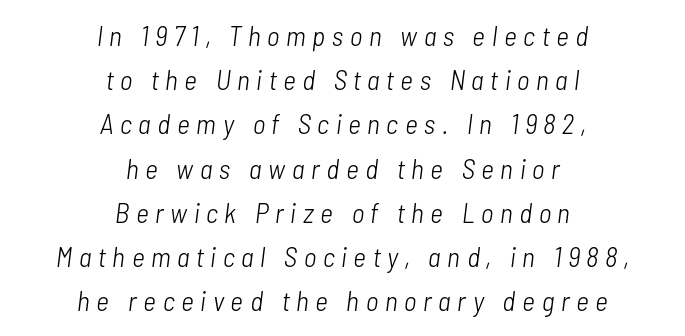
{"italic": "yes", "lean": "right", "slant_degrees": 7, "bold": "no", "weight": "light", "width": "condensed", "stroke_contrast": "low", "x_height": "medium", "monospaced": "no", "underline": "no", "align": "center", "line_spacing": "normal", "line_spacing_ratio": 1.58, "letter_spacing": "wide", "letter_spacing_em": 0.24, "glyph_px": 28}
